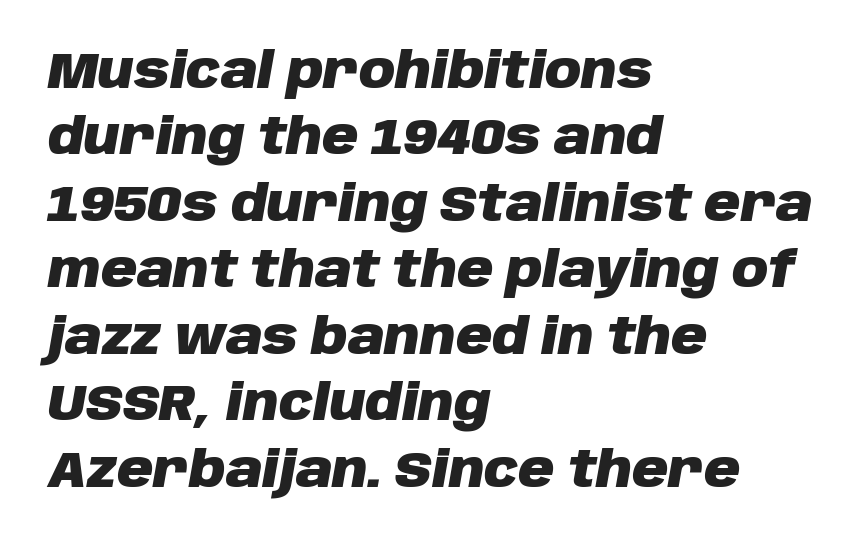
Q: Is the text bold? A: Yes.
Q: Is the text italic (slanted)? A: Yes, it leans right by about 10 degrees.
Q: Is the text underlined? A: No.
Q: How is the paragraph aligned? A: Left-aligned.
Q: Is the spacing between letters normal or unusually wide? A: Normal.
Q: Is the spacing between lines tight, normal or loose? A: Normal.
Q: Width (condensed, normal, or wide)? A: Normal.
Q: Stroke contrast? A: Low.
Q: x-height? A: Large.
Q: Monospaced? A: No.
